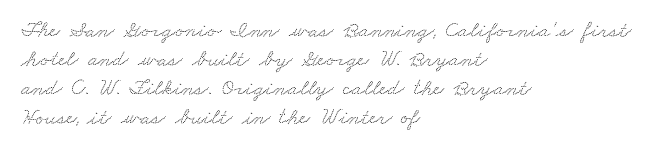
Q: Is the text underlined? A: No.
Q: How is the paragraph aligned? A: Left-aligned.
Q: Is the spacing between letters normal or unusually wide? A: Normal.
Q: Is the spacing between lines tight, normal or loose? A: Normal.
